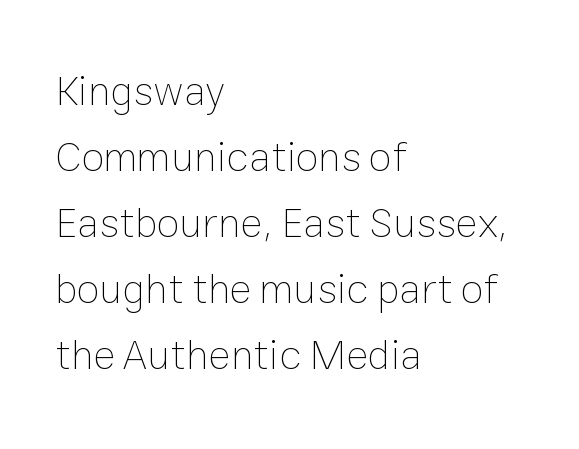
Q: Is the text bold? A: No.
Q: Is the text italic (slanted)? A: No, it is upright.
Q: Is the text underlined? A: No.
Q: How is the paragraph aligned? A: Left-aligned.
Q: Is the spacing between letters normal or unusually wide? A: Normal.
Q: Is the spacing between lines tight, normal or loose? A: Normal.
Q: Width (condensed, normal, or wide)? A: Normal.
Q: Stroke contrast? A: Low.
Q: x-height? A: Medium.
Q: Monospaced? A: No.
